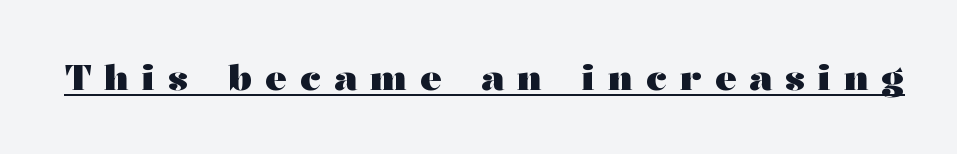
Q: Is the text bold? A: Yes.
Q: Is the text italic (slanted)? A: No, it is upright.
Q: Is the typeface a serif or a sans-serif typeface? A: Serif.
Q: Is the text underlined? A: Yes.
Q: Is the spacing between letters normal or unusually wide? A: Unusually wide.
Q: Width (condensed, normal, or wide)? A: Wide.
Q: Stroke contrast? A: Medium.
Q: x-height? A: Medium.
Q: Monospaced? A: No.
